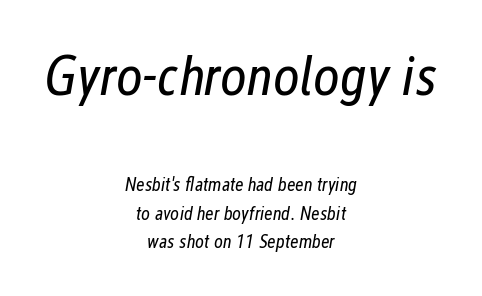
Q: Is the text bold? A: No.
Q: Is the text italic (slanted)? A: Yes, it leans right by about 12 degrees.
Q: Is the text underlined? A: No.
Q: How is the paragraph aligned? A: Centered.
Q: Is the spacing between letters normal or unusually wide? A: Normal.
Q: Is the spacing between lines tight, normal or loose? A: Normal.
Q: Which block of text is set in a larger size, the first (top) or the second (bottom)? A: The first (top) one.
Q: Width (condensed, normal, or wide)? A: Condensed.
Q: Stroke contrast? A: Low.
Q: x-height? A: Medium.
Q: Monospaced? A: No.
